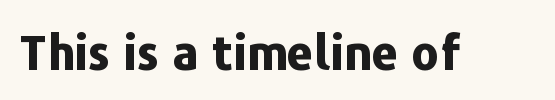
{"serif": "no", "italic": "no", "bold": "yes", "weight": "bold", "width": "normal", "stroke_contrast": "low", "x_height": "medium", "monospaced": "no", "underline": "no", "letter_spacing": "normal", "letter_spacing_em": 0.0, "glyph_px": 47}
